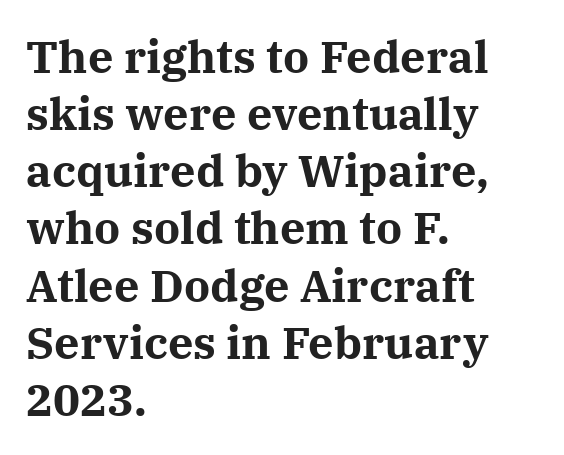
{"serif": "yes", "italic": "no", "bold": "yes", "weight": "bold", "width": "normal", "stroke_contrast": "medium", "x_height": "medium", "monospaced": "no", "underline": "no", "align": "left", "line_spacing": "normal", "line_spacing_ratio": 1.27, "letter_spacing": "normal", "letter_spacing_em": 0.0, "glyph_px": 45}
